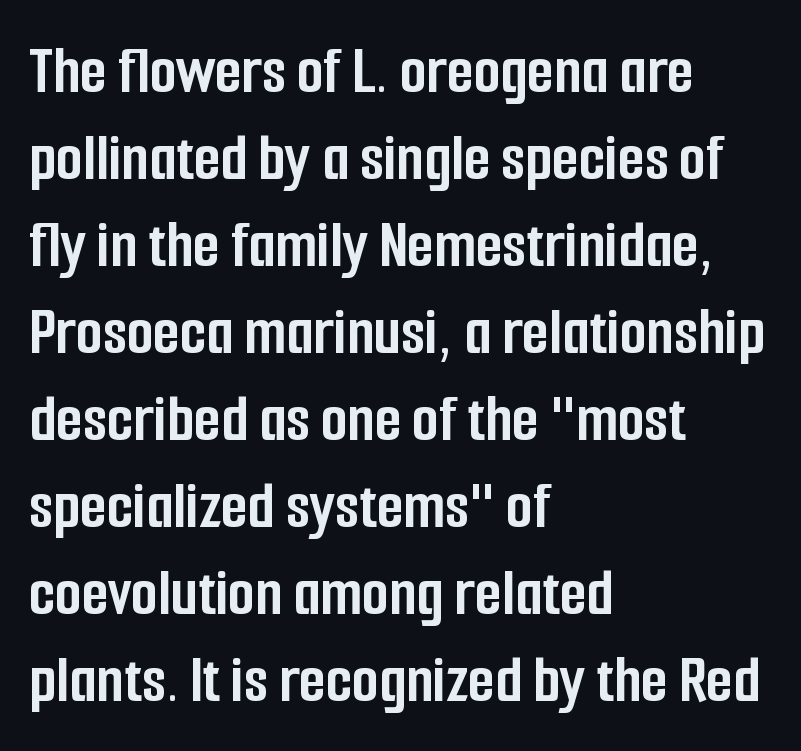
Short and long lines alike share a common starting point at left. Serif or sans? Sans — the stroke terminals are bare. These lines keep a tight, regular rhythm from letter to letter. This sample uses an upright cut, with every glyph sitting square on the baseline. Is this a fixed-width face? No — the glyphs have proportional, varying widths. Horizontal bands of white between lines are of average thickness.
